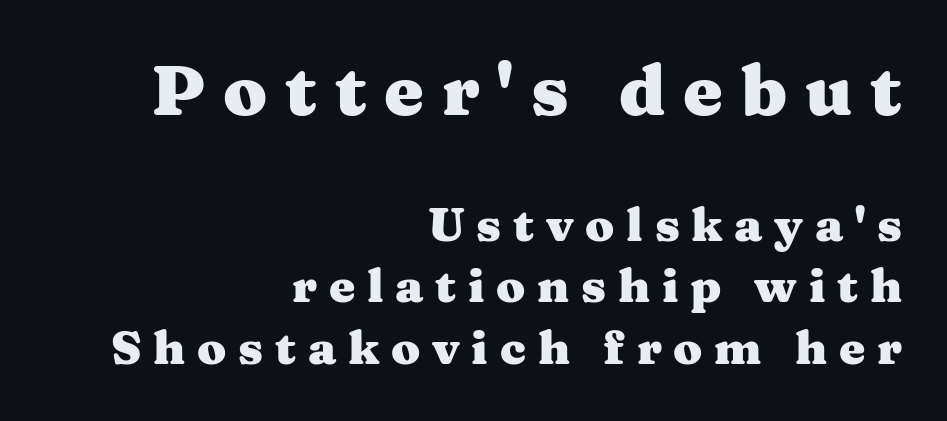
{"serif": "yes", "italic": "no", "bold": "yes", "weight": "heavy", "width": "wide", "stroke_contrast": "medium", "x_height": "medium", "monospaced": "no", "underline": "no", "align": "right", "line_spacing": "normal", "line_spacing_ratio": 1.31, "letter_spacing": "wide", "letter_spacing_em": 0.25, "larger_block": "first", "size_ratio": 1.51, "glyph_px": 71}
